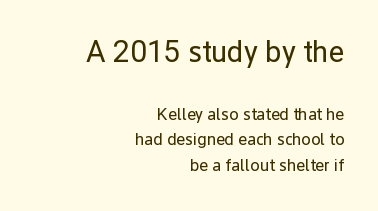
{"serif": "no", "italic": "no", "bold": "no", "weight": "regular", "width": "normal", "stroke_contrast": "low", "x_height": "medium", "monospaced": "no", "underline": "no", "align": "right", "line_spacing": "normal", "line_spacing_ratio": 1.52, "letter_spacing": "normal", "letter_spacing_em": 0.0, "larger_block": "first", "size_ratio": 1.76, "glyph_px": 30}
